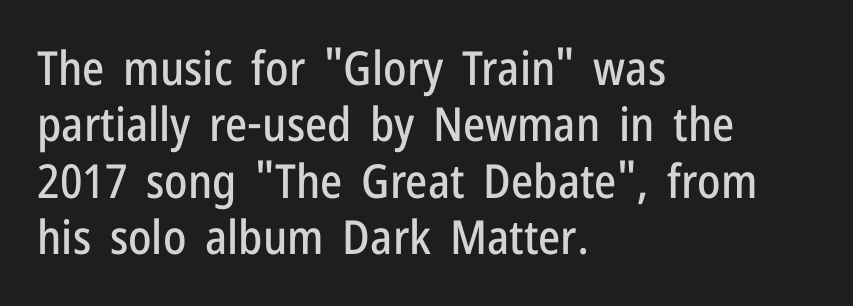
{"serif": "no", "italic": "no", "width": "condensed", "stroke_contrast": "low", "x_height": "medium", "monospaced": "no", "underline": "no", "align": "left", "line_spacing_ratio": 1.2, "letter_spacing": "normal", "letter_spacing_em": 0.0, "glyph_px": 47}
